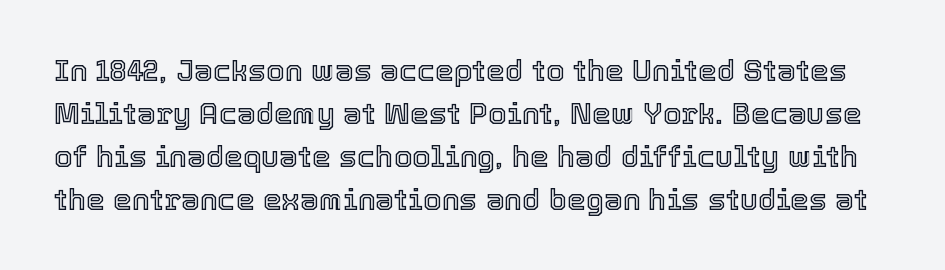
Q: Is the text italic (slanted)? A: No, it is upright.
Q: Is the text underlined? A: No.
Q: Is the spacing between letters normal or unusually wide? A: Normal.
Q: Is the spacing between lines tight, normal or loose? A: Normal.
Q: Width (condensed, normal, or wide)? A: Normal.
Q: x-height? A: Medium.
Q: Monospaced? A: No.
